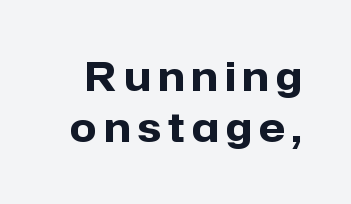
Q: Is the text bold? A: Yes.
Q: Is the text italic (slanted)? A: No, it is upright.
Q: Is the typeface a serif or a sans-serif typeface? A: Sans-serif.
Q: Is the text underlined? A: No.
Q: Is the spacing between lines tight, normal or loose? A: Normal.
Q: Width (condensed, normal, or wide)? A: Normal.
Q: Stroke contrast? A: Low.
Q: x-height? A: Medium.
Q: Monospaced? A: No.
